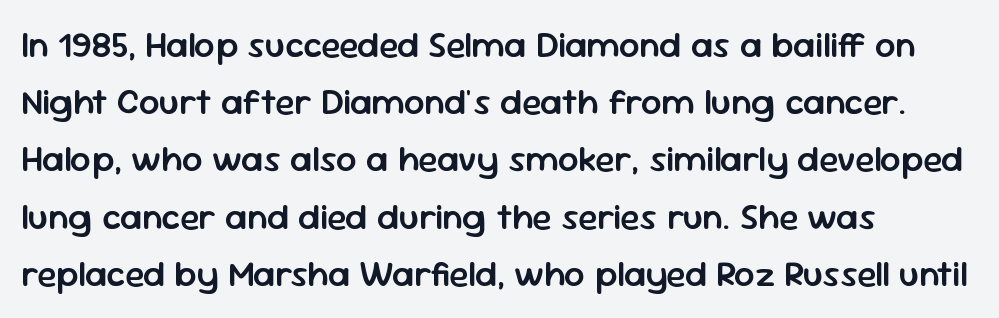
{"serif": "no", "italic": "no", "bold": "semi", "weight": "semibold", "width": "normal", "stroke_contrast": "low", "x_height": "medium", "monospaced": "no", "underline": "no", "align": "left", "line_spacing": "normal", "line_spacing_ratio": 1.59, "letter_spacing": "normal", "letter_spacing_em": 0.0, "glyph_px": 36}
